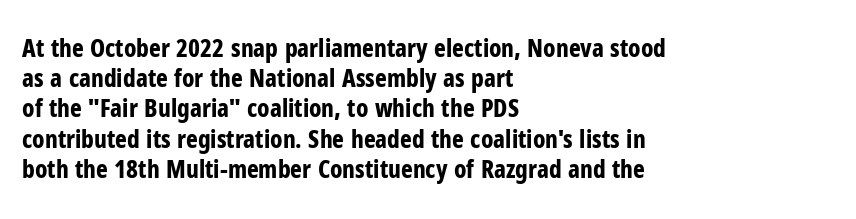
The passage shown is emphatically bold. The space directly below the letters is spotless. Tracking here is standard; glyphs follow each other at the usual distance. Where is the straight margin? On the left.
